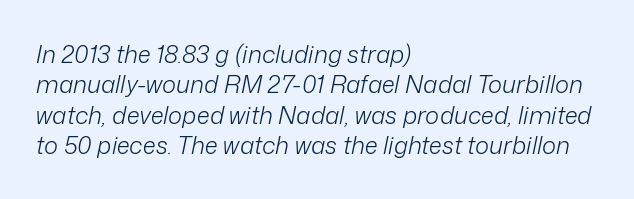
{"italic": "yes", "lean": "right", "slant_degrees": 12, "bold": "no", "underline": "no", "align": "left", "line_spacing": "normal", "line_spacing_ratio": 1.27, "letter_spacing": "normal", "letter_spacing_em": 0.0, "glyph_px": 24}
